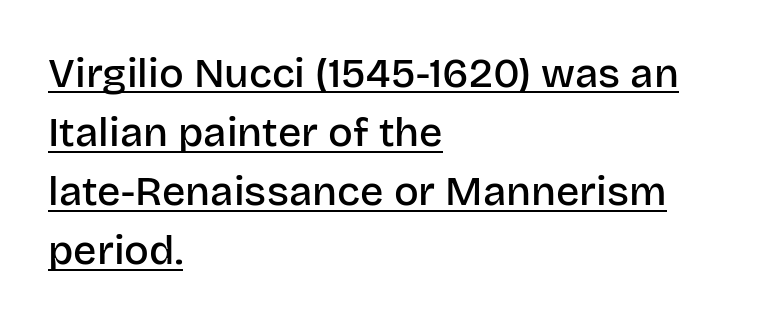
The image shows 41 px semibold sans-serif type, upright; set left-aligned, normal line spacing (1.44x), normal letter spacing, underlined; low stroke contrast and a large x-height.
